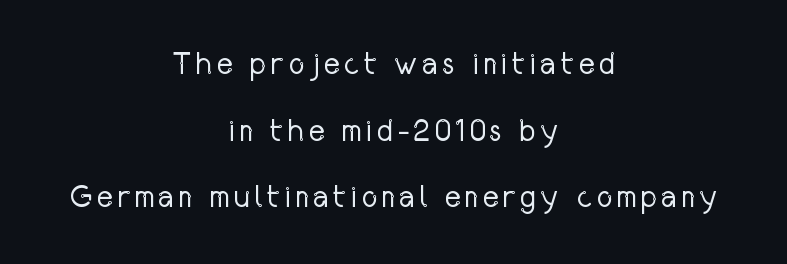
Weight: regular or lighter. Stroke terminals: plain, sans-serif. Do the characters align in a grid? No, the font is proportional. The rendering uses a large line-height, opening up the rows.
